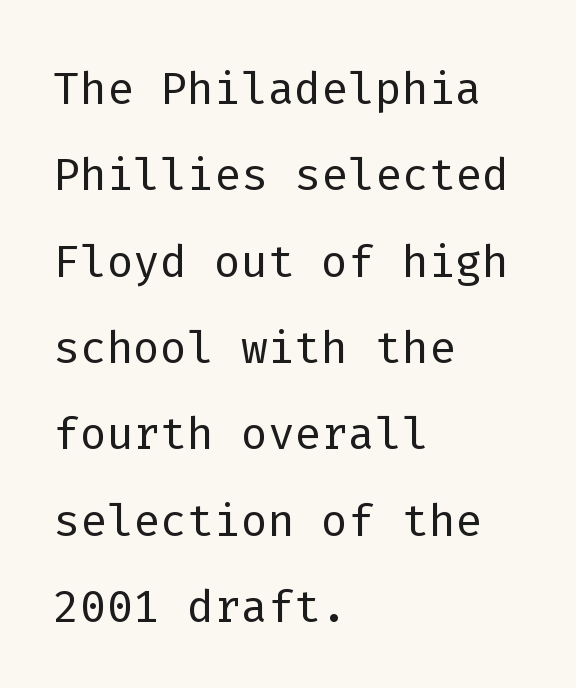
{"serif": "no", "italic": "no", "bold": "no", "weight": "light", "width": "normal", "stroke_contrast": "low", "x_height": "medium", "monospaced": "yes", "underline": "no", "align": "left", "line_spacing": "normal", "line_spacing_ratio": 1.37, "letter_spacing": "normal", "letter_spacing_em": 0.0, "glyph_px": 63}
